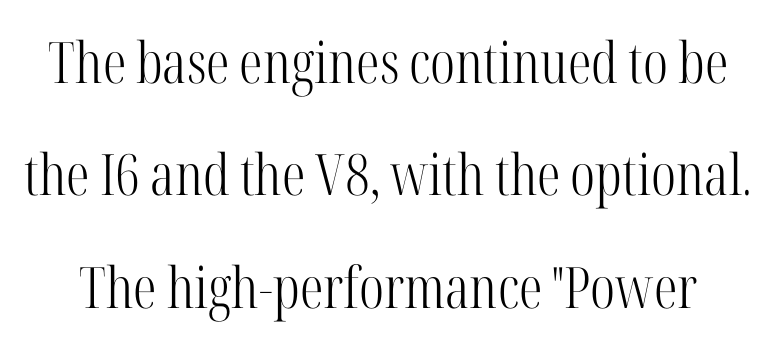
The image shows 57 px light, condensed serif type, upright; set loose line spacing (1.97x), normal letter spacing, not underlined; high stroke contrast and a medium x-height.
